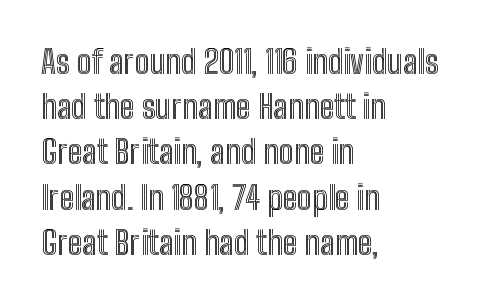
Anything drawn beneath the words? Only blank space. Layout note: lines flush left. You could not count columns in this text — the font is proportionally spaced. Tracking here is standard; glyphs follow each other at the usual distance.
